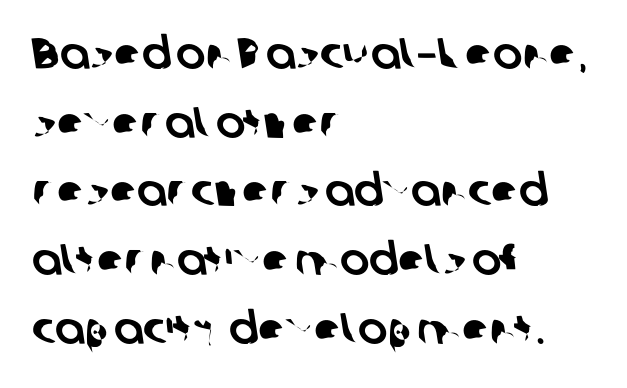
{"serif": "no", "width": "normal", "stroke_contrast": "low", "x_height": "medium", "monospaced": "no", "underline": "no", "align": "left", "line_spacing": "normal", "line_spacing_ratio": 1.56, "letter_spacing": "normal", "letter_spacing_em": 0.0, "glyph_px": 44}
